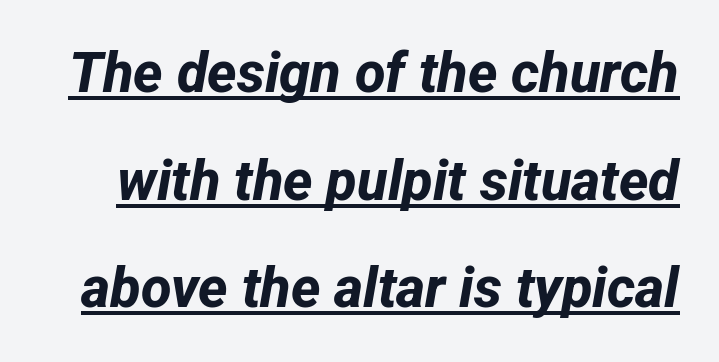
Q: Is the text bold? A: Yes.
Q: Is the typeface a serif or a sans-serif typeface? A: Sans-serif.
Q: Is the text underlined? A: Yes.
Q: Is the spacing between letters normal or unusually wide? A: Normal.
Q: Is the spacing between lines tight, normal or loose? A: Loose.
Q: Width (condensed, normal, or wide)? A: Normal.
Q: Stroke contrast? A: Low.
Q: x-height? A: Medium.
Q: Monospaced? A: No.
